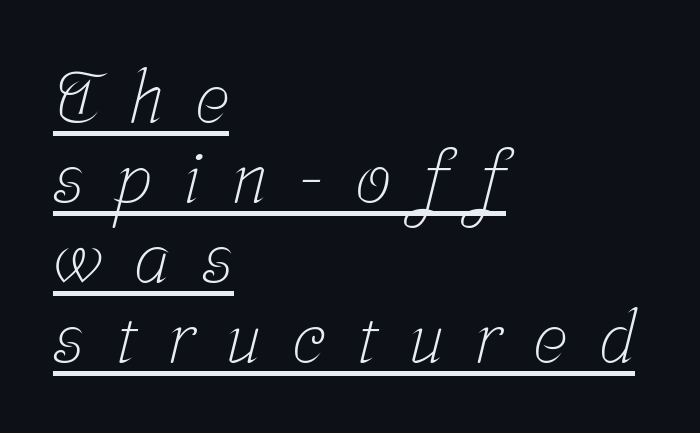
The image shows 72 px light, condensed serif type; set left-aligned, tight line spacing (1.11x), unusually wide letter spacing (+0.44 em), underlined; low stroke contrast and a medium x-height.
